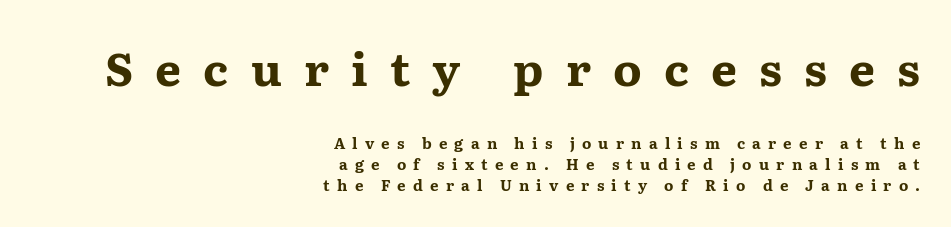
Q: Is the text bold? A: Yes.
Q: Is the text italic (slanted)? A: No, it is upright.
Q: Is the typeface a serif or a sans-serif typeface? A: Serif.
Q: Is the text underlined? A: No.
Q: How is the paragraph aligned? A: Right-aligned.
Q: Is the spacing between letters normal or unusually wide? A: Unusually wide.
Q: Is the spacing between lines tight, normal or loose? A: Normal.
Q: Which block of text is set in a larger size, the first (top) or the second (bottom)? A: The first (top) one.
Q: Width (condensed, normal, or wide)? A: Wide.
Q: Stroke contrast? A: Medium.
Q: x-height? A: Medium.
Q: Monospaced? A: No.
